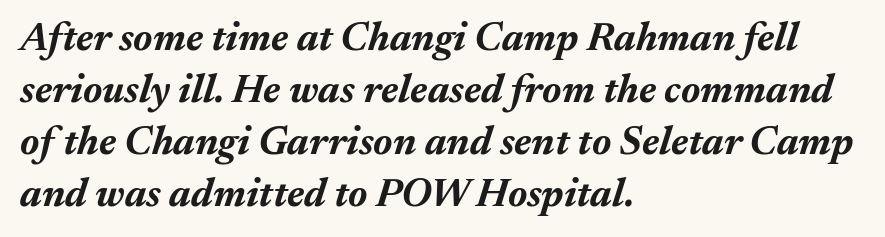
{"italic": "yes", "lean": "right", "slant_degrees": 17, "bold": "yes", "weight": "bold", "width": "normal", "stroke_contrast": "medium", "x_height": "medium", "monospaced": "no", "underline": "no", "align": "left", "line_spacing": "normal", "line_spacing_ratio": 1.3, "letter_spacing": "normal", "letter_spacing_em": 0.0, "glyph_px": 40}
